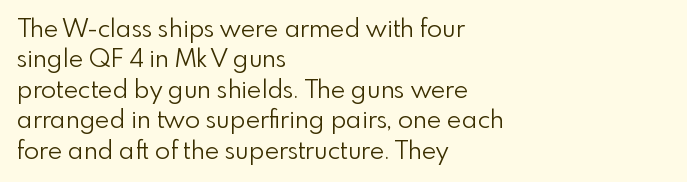
Q: Is the text bold? A: No.
Q: Is the text italic (slanted)? A: No, it is upright.
Q: Is the text underlined? A: No.
Q: How is the paragraph aligned? A: Left-aligned.
Q: Is the spacing between letters normal or unusually wide? A: Normal.
